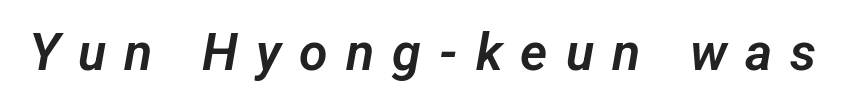
Q: Is the typeface a serif or a sans-serif typeface? A: Sans-serif.
Q: Is the text underlined? A: No.
Q: Is the spacing between letters normal or unusually wide? A: Unusually wide.
Q: Width (condensed, normal, or wide)? A: Normal.
Q: Stroke contrast? A: Low.
Q: x-height? A: Medium.
Q: Monospaced? A: No.
